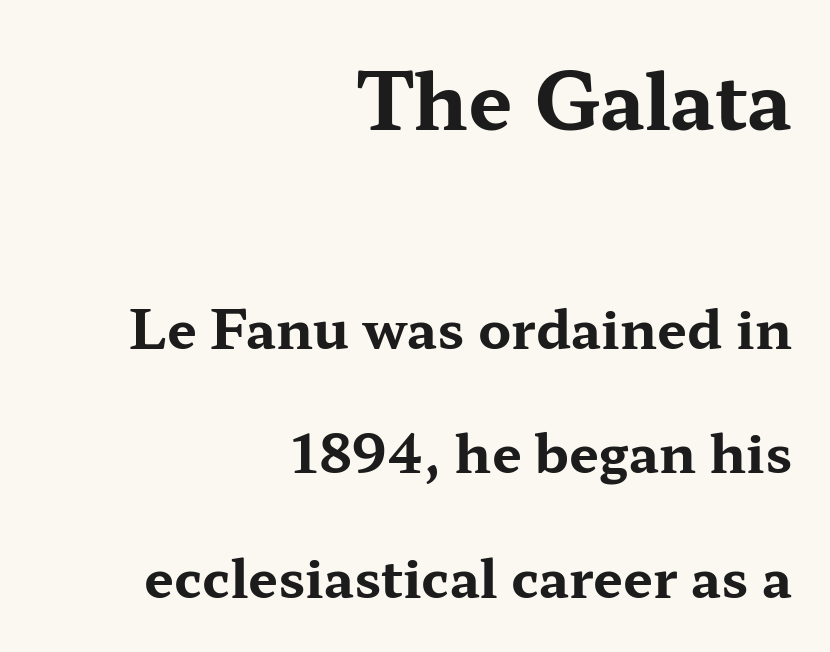
Q: Is the text bold? A: Yes.
Q: Is the text italic (slanted)? A: No, it is upright.
Q: Is the typeface a serif or a sans-serif typeface? A: Serif.
Q: Is the text underlined? A: No.
Q: How is the paragraph aligned? A: Right-aligned.
Q: Is the spacing between letters normal or unusually wide? A: Normal.
Q: Is the spacing between lines tight, normal or loose? A: Loose.
Q: Which block of text is set in a larger size, the first (top) or the second (bottom)? A: The first (top) one.
Q: Width (condensed, normal, or wide)? A: Wide.
Q: Stroke contrast? A: Medium.
Q: x-height? A: Medium.
Q: Monospaced? A: No.
